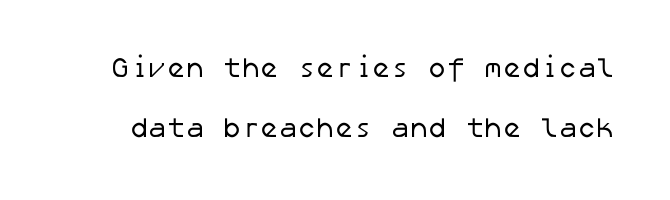
Q: Is the text bold? A: No.
Q: Is the typeface a serif or a sans-serif typeface? A: Sans-serif.
Q: Is the text underlined? A: No.
Q: Is the spacing between letters normal or unusually wide? A: Normal.
Q: Is the spacing between lines tight, normal or loose? A: Loose.
Q: Width (condensed, normal, or wide)? A: Normal.
Q: Stroke contrast? A: Low.
Q: x-height? A: Medium.
